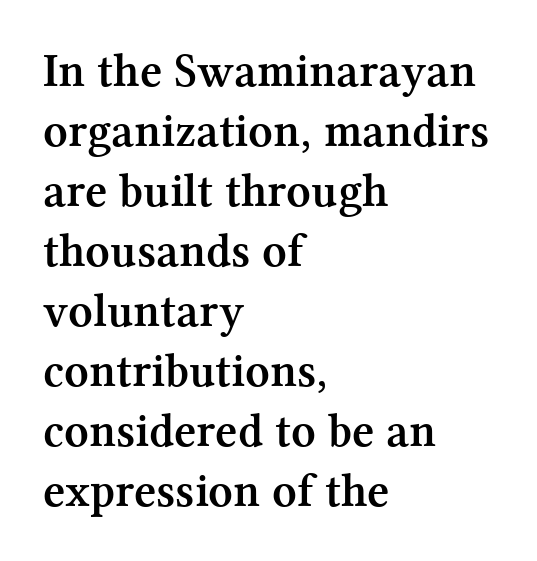
The image shows 48 px semibold serif type, upright; set left-aligned, normal line spacing (1.25x), normal letter spacing, not underlined; medium stroke contrast and a medium x-height.
